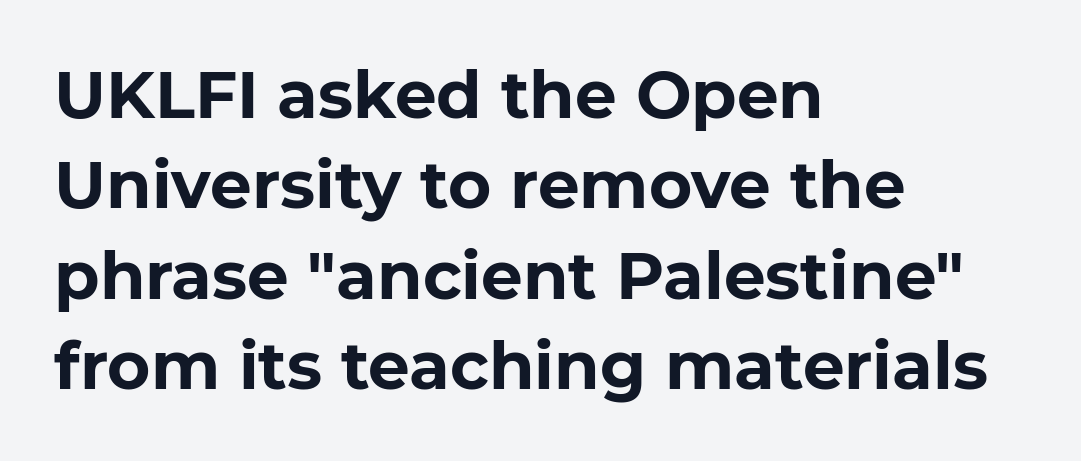
Q: Is the text bold? A: Yes.
Q: Is the text italic (slanted)? A: No, it is upright.
Q: Is the typeface a serif or a sans-serif typeface? A: Sans-serif.
Q: Is the text underlined? A: No.
Q: How is the paragraph aligned? A: Left-aligned.
Q: Is the spacing between letters normal or unusually wide? A: Normal.
Q: Is the spacing between lines tight, normal or loose? A: Normal.
Q: Width (condensed, normal, or wide)? A: Normal.
Q: Stroke contrast? A: Low.
Q: x-height? A: Medium.
Q: Monospaced? A: No.
